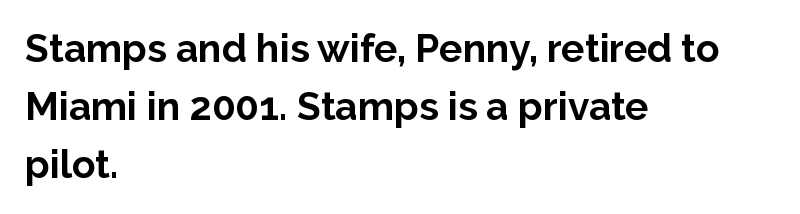
{"serif": "no", "italic": "no", "bold": "yes", "weight": "bold", "width": "normal", "stroke_contrast": "low", "x_height": "medium", "monospaced": "no", "underline": "no", "align": "left", "line_spacing": "normal", "line_spacing_ratio": 1.49, "letter_spacing": "normal", "letter_spacing_em": 0.0, "glyph_px": 39}
